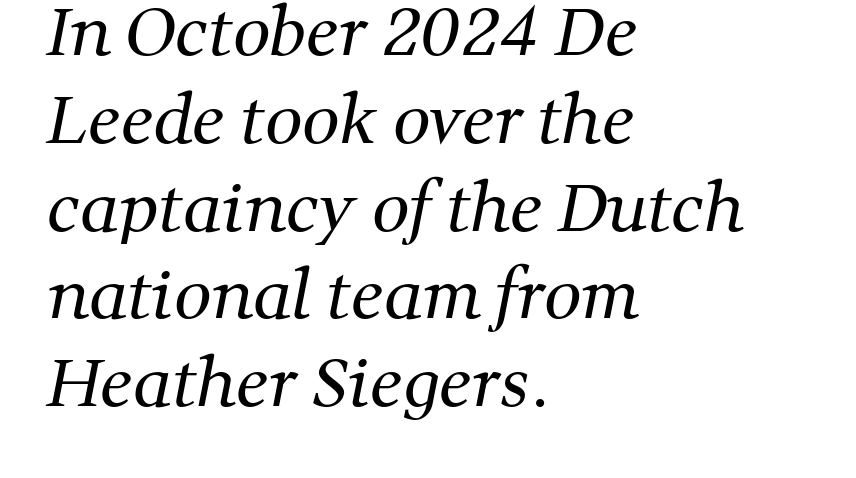
Q: Is the text bold? A: No.
Q: Is the typeface a serif or a sans-serif typeface? A: Serif.
Q: Is the text underlined? A: No.
Q: How is the paragraph aligned? A: Left-aligned.
Q: Is the spacing between letters normal or unusually wide? A: Normal.
Q: Is the spacing between lines tight, normal or loose? A: Normal.
Q: Width (condensed, normal, or wide)? A: Normal.
Q: Stroke contrast? A: Medium.
Q: x-height? A: Medium.
Q: Monospaced? A: No.
